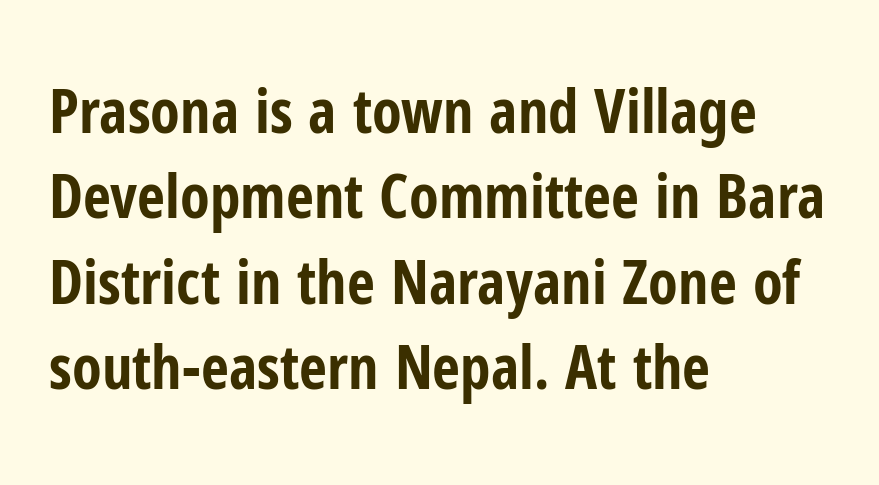
{"serif": "no", "italic": "no", "bold": "yes", "weight": "bold", "width": "condensed", "stroke_contrast": "low", "x_height": "medium", "monospaced": "no", "underline": "no", "align": "left", "line_spacing": "normal", "line_spacing_ratio": 1.4, "letter_spacing": "normal", "letter_spacing_em": 0.0, "glyph_px": 61}
